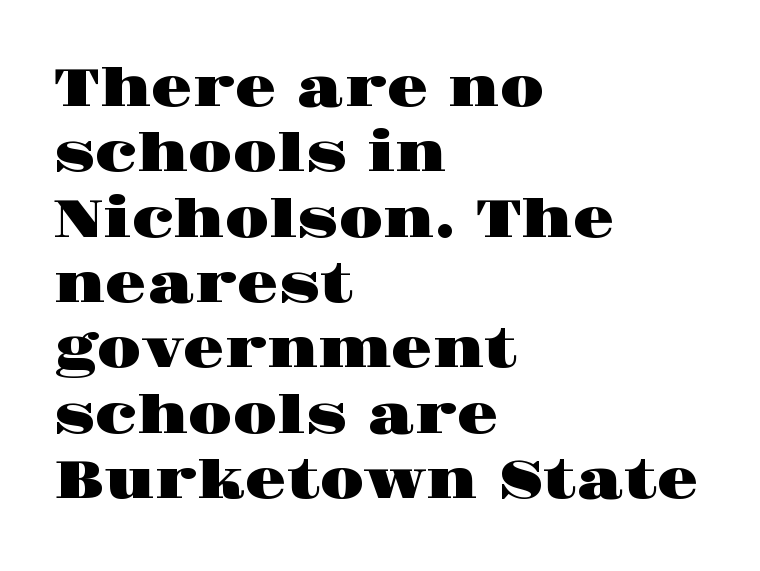
The image shows 54 px wide serif type, upright; set left-aligned, line spacing 1.21x, normal letter spacing, not underlined; high stroke contrast and a large x-height.
